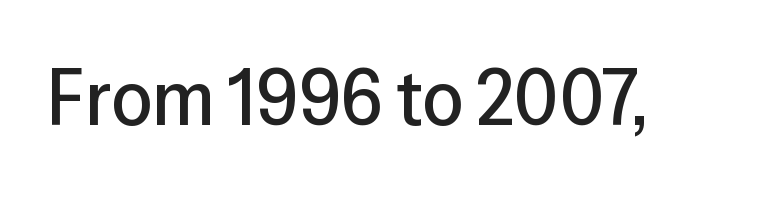
The image shows 79 px sans-serif type, upright; set normal letter spacing, not underlined; low stroke contrast and a medium x-height.
